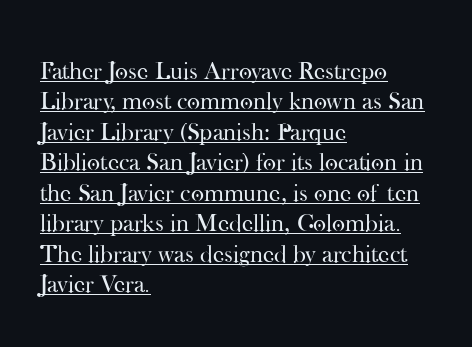
One-word summary of the alignment: left. The weight would be labelled regular, book, light, or lighter still. Decoration check: the copy is underlined. You could call the tracking neutral — neither tight nor loose. These lines were composed using upright roman letters.
